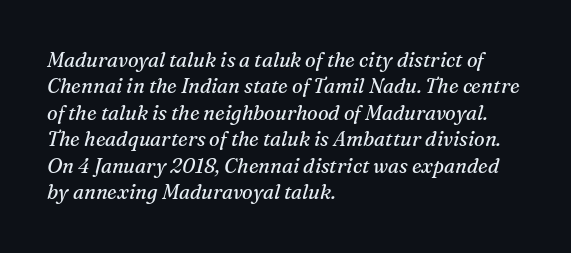
No extra ink here — the face is not bold. The passage shown is not underscored anywhere. Notice how the stems are inclined rather than vertical — that's the hallmark of italics. Horizontally, the lines are justified to the leading edge only.
